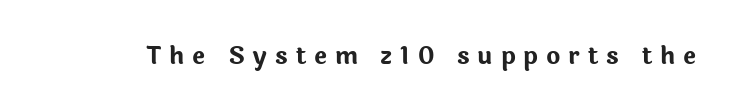
Q: Is the text bold? A: Yes.
Q: Is the text italic (slanted)? A: No, it is upright.
Q: Is the text underlined? A: No.
Q: Is the spacing between letters normal or unusually wide? A: Unusually wide.
